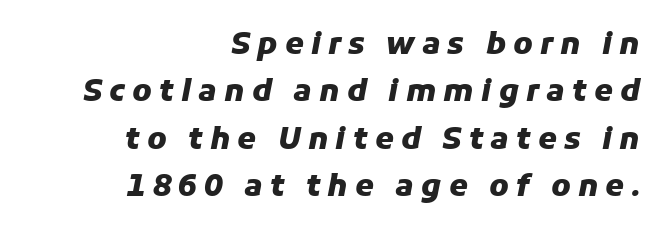
Substantial extra tracking has been applied to these lines. Right-aligned paragraph, ragged on the left. Heavy, bold letterforms. The rows are spaced the way most documents space them. Spacing verdict: proportional, widths tailored to each character.
